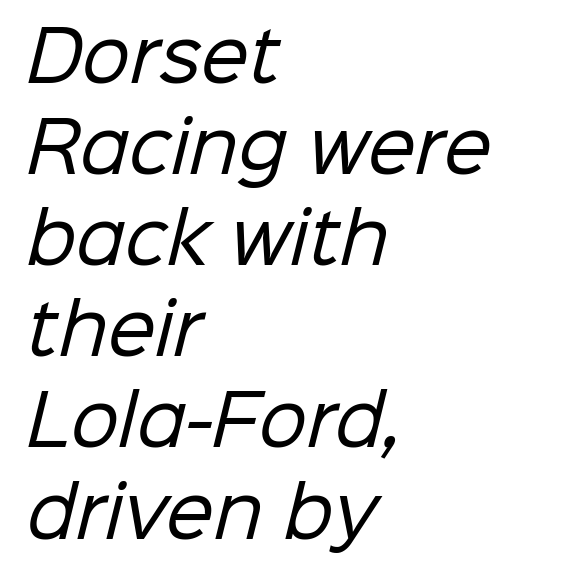
{"serif": "no", "bold": "no", "weight": "regular", "width": "normal", "stroke_contrast": "low", "x_height": "medium", "monospaced": "no", "underline": "no", "align": "left", "line_spacing": "normal", "line_spacing_ratio": 1.34, "letter_spacing": "normal", "letter_spacing_em": 0.0, "glyph_px": 68}
